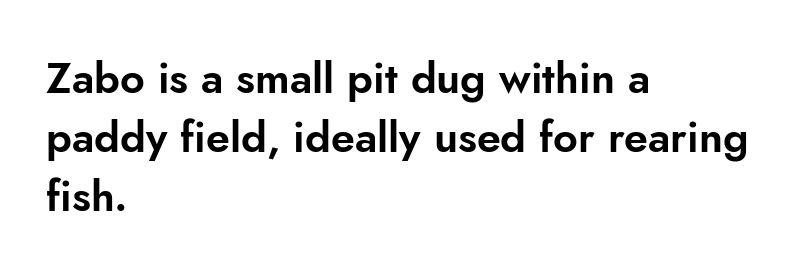
Q: Is the text italic (slanted)? A: No, it is upright.
Q: Is the typeface a serif or a sans-serif typeface? A: Sans-serif.
Q: Is the text underlined? A: No.
Q: How is the paragraph aligned? A: Left-aligned.
Q: Is the spacing between letters normal or unusually wide? A: Normal.
Q: Is the spacing between lines tight, normal or loose? A: Normal.
Q: Width (condensed, normal, or wide)? A: Normal.
Q: Stroke contrast? A: Low.
Q: x-height? A: Small.
Q: Monospaced? A: No.
